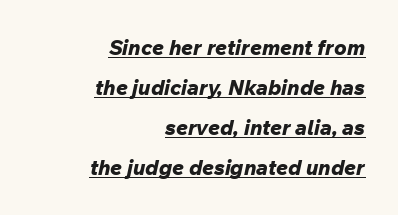
{"italic": "yes", "lean": "right", "slant_degrees": 12, "bold": "yes", "underline": "yes", "align": "right", "line_spacing": "loose", "line_spacing_ratio": 1.91, "letter_spacing": "normal", "letter_spacing_em": 0.0, "glyph_px": 21}
